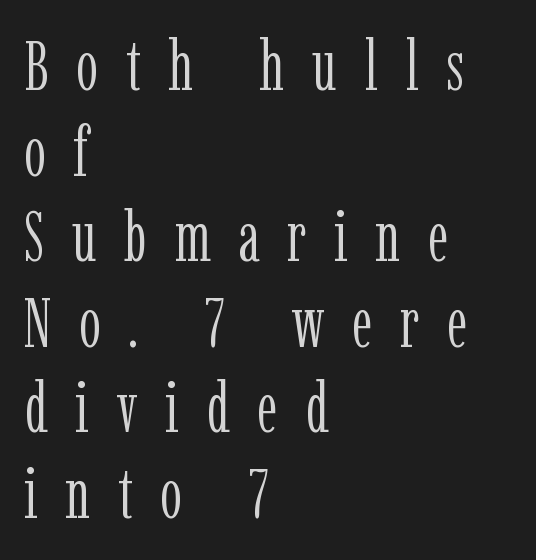
The image shows 69 px light, condensed serif type, upright; set left-aligned, line spacing 1.24x, unusually wide letter spacing (+0.4 em), not underlined; low stroke contrast and a medium x-height.
